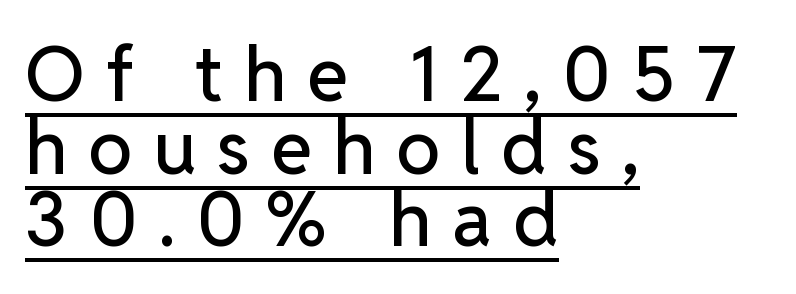
The image shows 75 px sans-serif type, upright; set left-aligned, tight line spacing (0.97x), unusually wide letter spacing (+0.28 em), underlined; low stroke contrast and a medium x-height.
